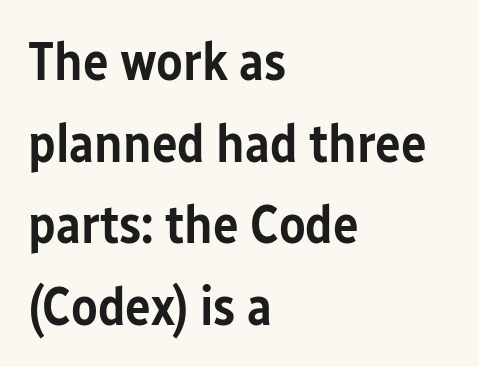
The image shows 54 px semibold, condensed sans-serif type, upright; set left-aligned, normal line spacing (1.51x), normal letter spacing, not underlined; low stroke contrast and a medium x-height.
